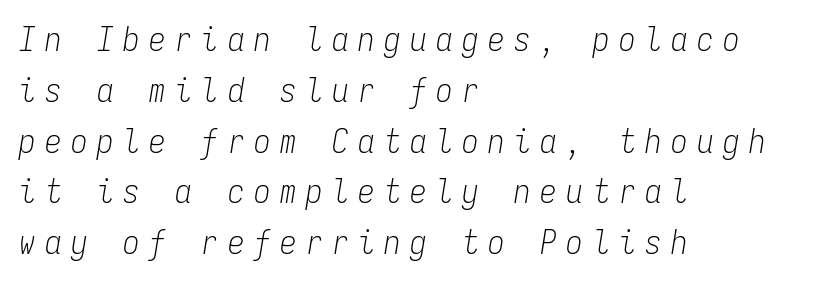
{"italic": "yes", "lean": "right", "slant_degrees": 9, "bold": "no", "weight": "light", "width": "condensed", "stroke_contrast": "low", "x_height": "medium", "monospaced": "yes", "underline": "no", "align": "left", "line_spacing": "normal", "line_spacing_ratio": 1.54, "letter_spacing": "wide", "letter_spacing_em": 0.29, "glyph_px": 33}
